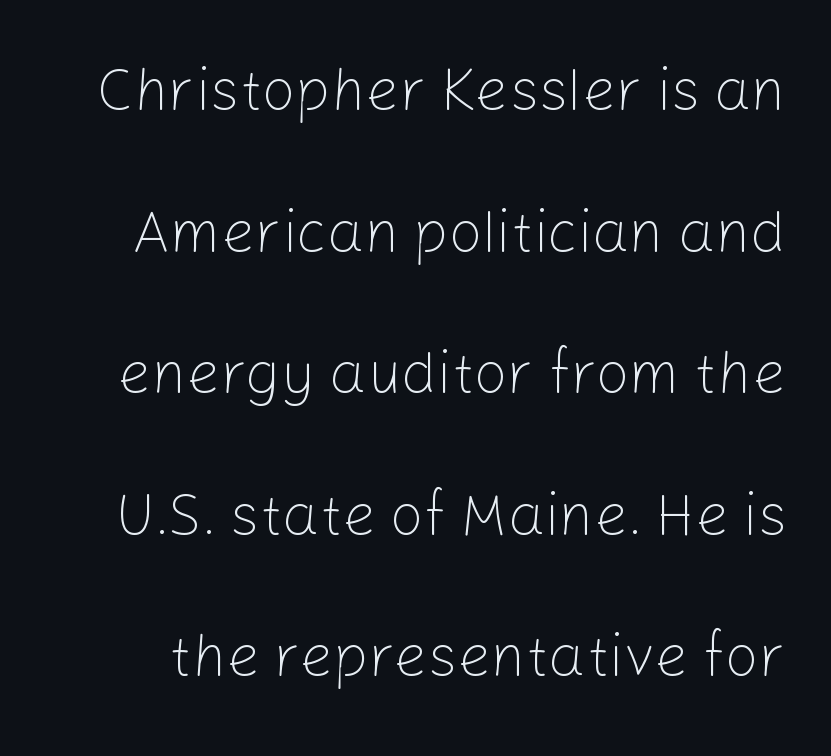
Q: Is the text bold? A: No.
Q: Is the text italic (slanted)? A: No, it is upright.
Q: Is the typeface a serif or a sans-serif typeface? A: Sans-serif.
Q: Is the text underlined? A: No.
Q: Is the spacing between letters normal or unusually wide? A: Normal.
Q: Is the spacing between lines tight, normal or loose? A: Loose.
Q: Width (condensed, normal, or wide)? A: Normal.
Q: Stroke contrast? A: Low.
Q: x-height? A: Medium.
Q: Monospaced? A: No.
